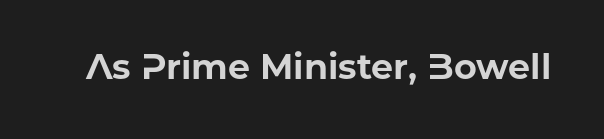
Q: Is the text bold? A: Yes.
Q: Is the text italic (slanted)? A: No, it is upright.
Q: Is the typeface a serif or a sans-serif typeface? A: Sans-serif.
Q: Is the text underlined? A: No.
Q: Is the spacing between letters normal or unusually wide? A: Normal.
Q: Width (condensed, normal, or wide)? A: Normal.
Q: Stroke contrast? A: Low.
Q: x-height? A: Medium.
Q: Monospaced? A: No.
